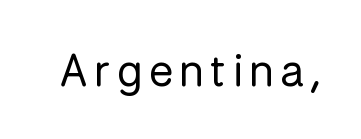
{"serif": "no", "italic": "no", "bold": "no", "weight": "regular", "width": "normal", "stroke_contrast": "low", "x_height": "medium", "monospaced": "no", "underline": "no", "glyph_px": 45}
